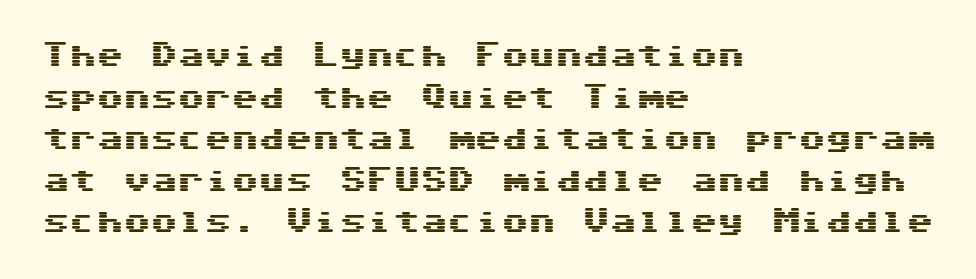
The image shows 27 px text type, upright; set left-aligned, normal line spacing (1.54x), normal letter spacing, not underlined.
